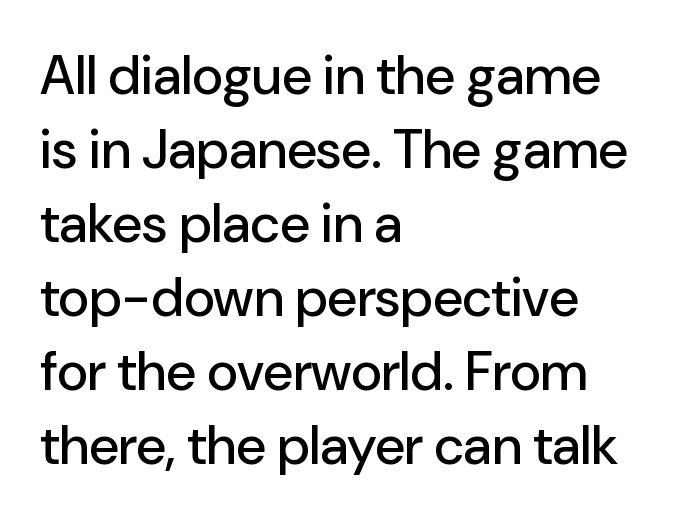
The image shows 54 px sans-serif type, upright; set left-aligned, normal line spacing (1.37x), normal letter spacing, not underlined; low stroke contrast and a medium x-height.
